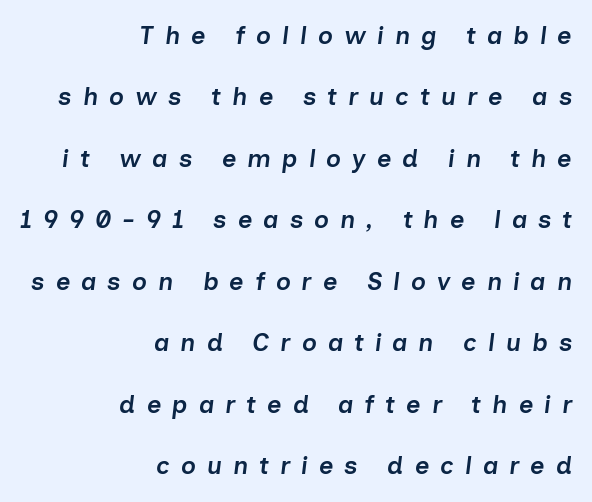
The image shows 25 px text type, italic (leaning right); set right-aligned, loose line spacing (2.46x), unusually wide letter spacing (+0.44 em), not underlined.
